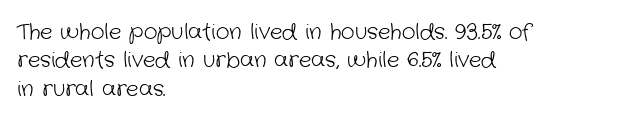
The image shows 21 px text type; set left-aligned, normal line spacing (1.35x), normal letter spacing, not underlined.
